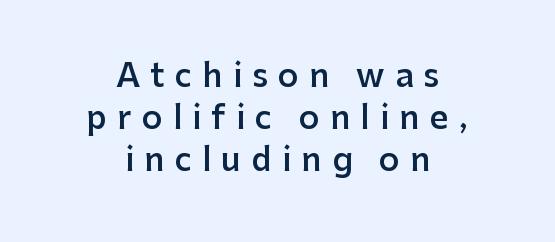
Q: Is the text bold? A: Semi-bold.
Q: Is the text italic (slanted)? A: No, it is upright.
Q: Is the typeface a serif or a sans-serif typeface? A: Sans-serif.
Q: Is the text underlined? A: No.
Q: How is the paragraph aligned? A: Centered.
Q: Is the spacing between letters normal or unusually wide? A: Unusually wide.
Q: Is the spacing between lines tight, normal or loose? A: Normal.
Q: Width (condensed, normal, or wide)? A: Normal.
Q: Stroke contrast? A: Low.
Q: x-height? A: Medium.
Q: Monospaced? A: No.
